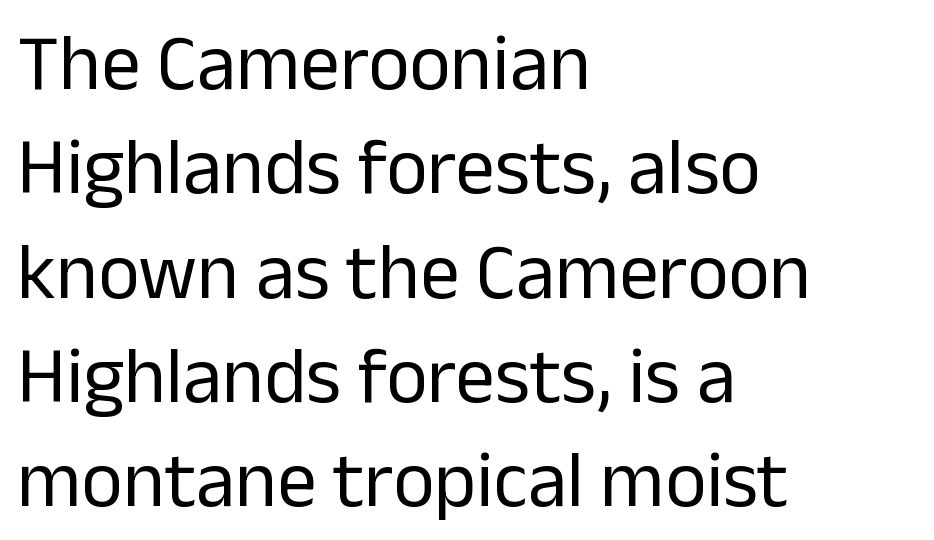
No chunkiness to these letters — they're not bold. A sans-serif font was chosen for this passage. The paragraph has a hard left edge and a soft right edge. Baseline-to-baseline distance is the conventional proportion of letter height. How are the letters spaced? Ordinarily, with no added tracking. A typesetter would mark this as roman, not italic.
